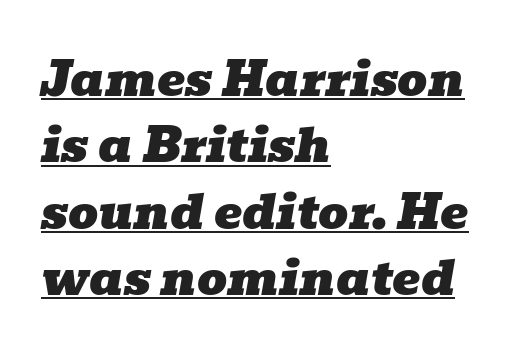
{"serif": "yes", "italic": "yes", "lean": "right", "slant_degrees": 10, "width": "wide", "stroke_contrast": "low", "x_height": "medium", "monospaced": "no", "underline": "yes", "align": "left", "line_spacing": "normal", "line_spacing_ratio": 1.41, "letter_spacing": "normal", "letter_spacing_em": 0.0, "glyph_px": 47}
